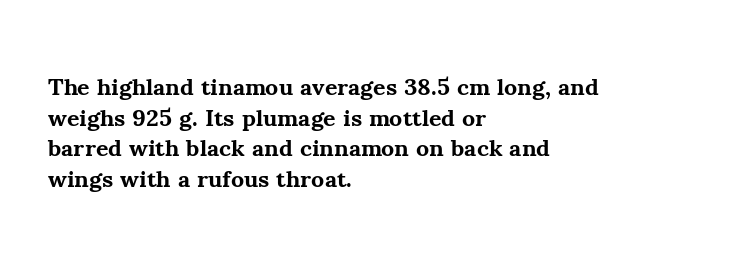
Q: Is the text bold? A: Yes.
Q: Is the text italic (slanted)? A: No, it is upright.
Q: Is the text underlined? A: No.
Q: How is the paragraph aligned? A: Left-aligned.
Q: Is the spacing between letters normal or unusually wide? A: Normal.
Q: Is the spacing between lines tight, normal or loose? A: Normal.
